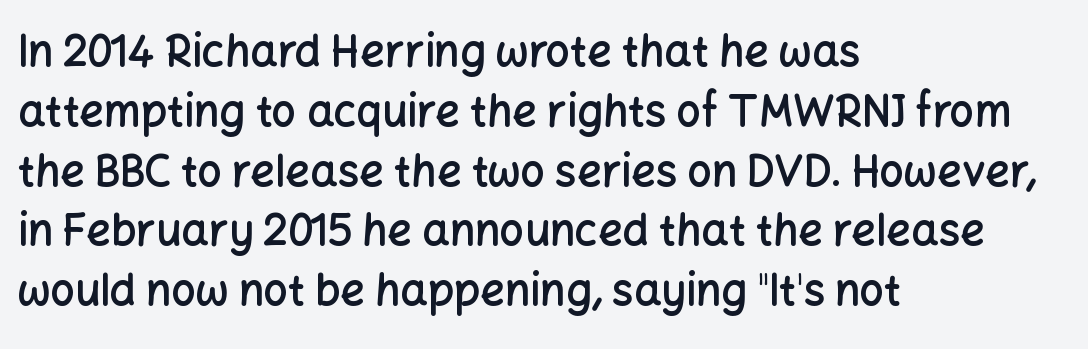
The image shows 43 px semibold sans-serif type, upright; set left-aligned, normal line spacing (1.39x), normal letter spacing, not underlined; low stroke contrast and a medium x-height.
